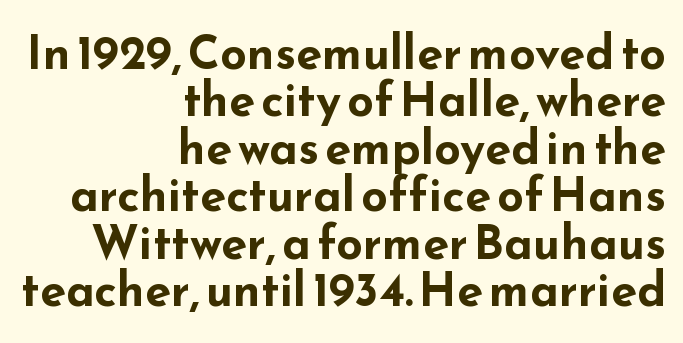
The passage shown is typed in a proportional face where columns would drift. Unmarked baselines from the first word to the last. Typographic density is high because the face is bold. This sample uses an upright cut, with every glyph sitting square on the baseline.
